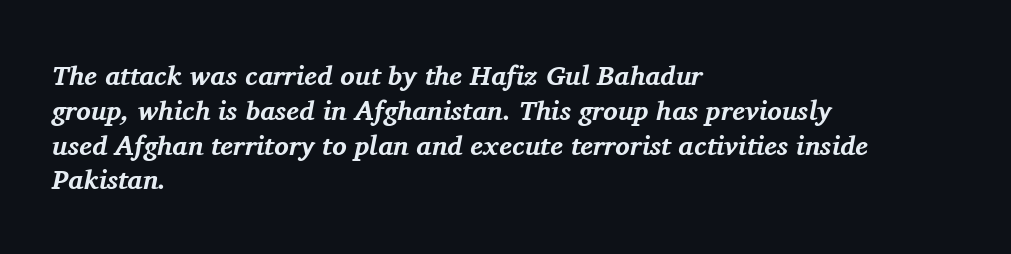
The font's italic variant was chosen for this text. Notice how the passage keeps a crisp vertical edge on the left only. Successive baselines arrive at the customary interval. In terms of weight, the rendering is a true, heavy bold. The gaps between neighbouring characters are ordinary and unremarkable.
